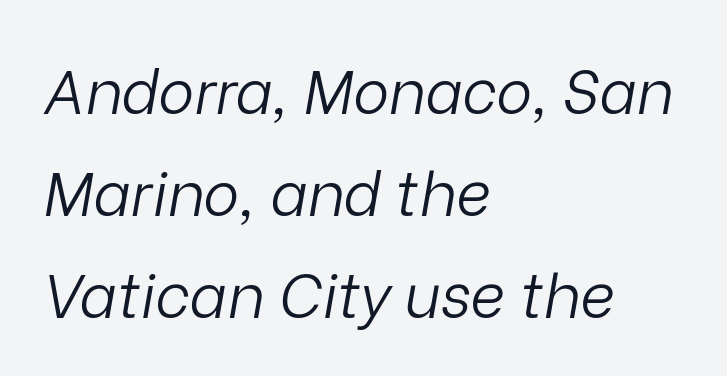
Whoever set this chose a conventional vertical rhythm. A clean baseline with only descenders dipping below it. These glyphs show unthickened strokes, regular width or finer. The rag falls on the right side of this text block.
